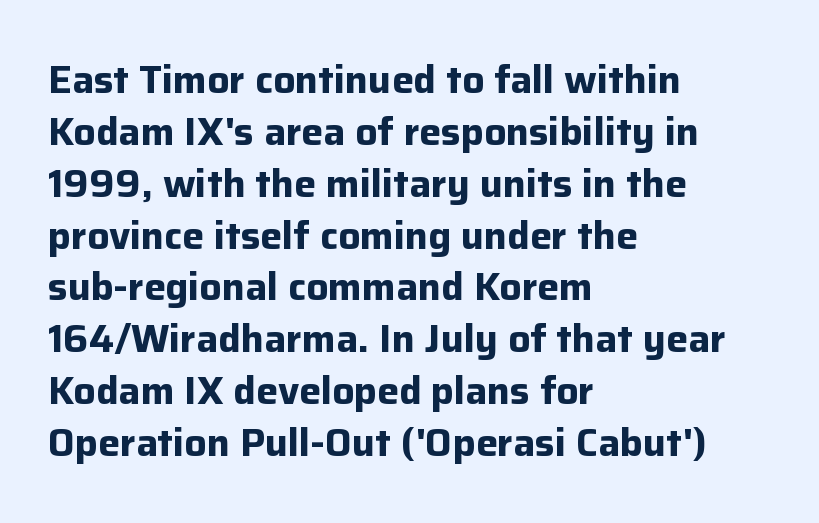
{"serif": "no", "italic": "no", "bold": "yes", "weight": "bold", "width": "normal", "stroke_contrast": "low", "x_height": "medium", "monospaced": "no", "underline": "no", "align": "left", "line_spacing": "normal", "line_spacing_ratio": 1.33, "letter_spacing": "normal", "letter_spacing_em": 0.0, "glyph_px": 39}
